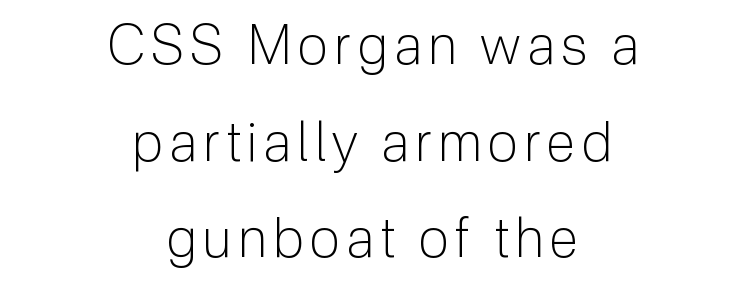
The image shows 54 px light sans-serif type, upright; set centered, line spacing 1.79x, not underlined; low stroke contrast and a medium x-height.
